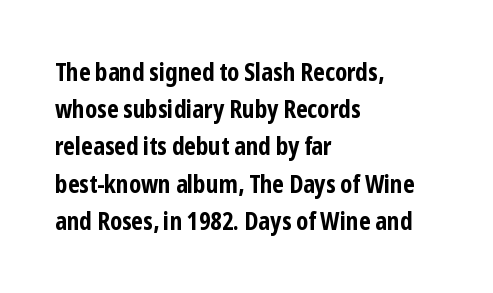
Q: Is the text bold? A: Yes.
Q: Is the text italic (slanted)? A: No, it is upright.
Q: Is the text underlined? A: No.
Q: How is the paragraph aligned? A: Left-aligned.
Q: Is the spacing between letters normal or unusually wide? A: Normal.
Q: Is the spacing between lines tight, normal or loose? A: Normal.
